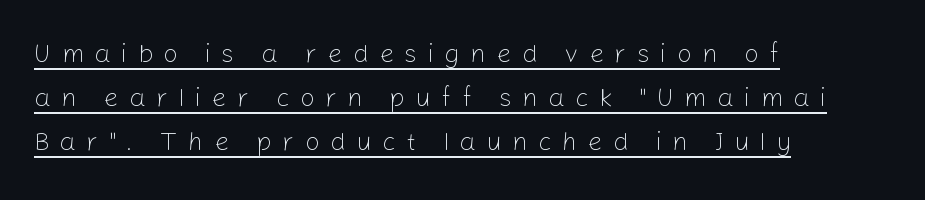
These lines were composed using upright roman letters. Leading: standard. Emphasis is given by a line drawn under the lettering. The rag falls on the right side of this text block.
